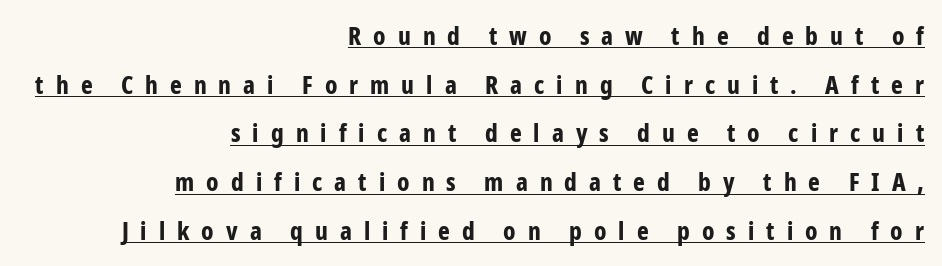
{"italic": "no", "bold": "yes", "underline": "yes", "align": "right", "line_spacing": "loose", "line_spacing_ratio": 1.95, "letter_spacing": "wide", "letter_spacing_em": 0.48, "glyph_px": 25}
